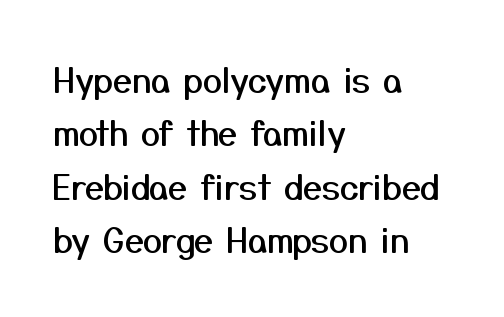
Between one letter and the next there's only the usual sliver of space. Does the type have serifs? No, each stem ends abruptly. The specimen reads as upright at a glance. The lines are quadded left.
